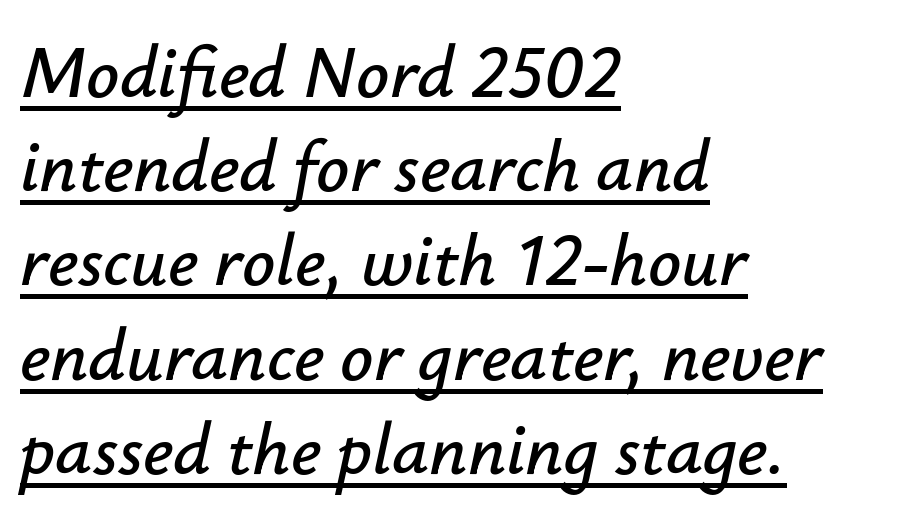
The image shows 73 px text type, italic (leaning right); set left-aligned, normal line spacing (1.29x), normal letter spacing, underlined; low stroke contrast and a small x-height.
